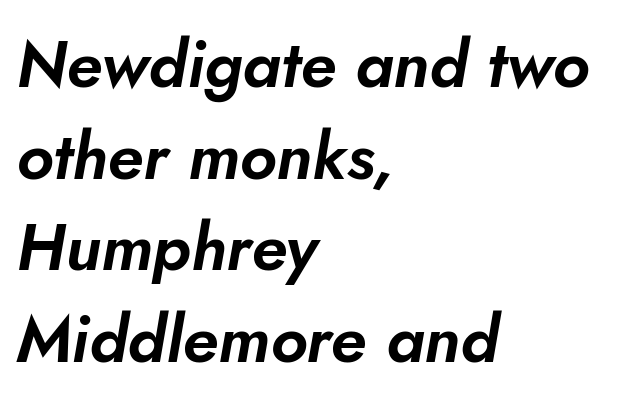
The image shows 66 px text type, italic (leaning right); set left-aligned, normal line spacing (1.39x), normal letter spacing, not underlined; low stroke contrast and a small x-height.
